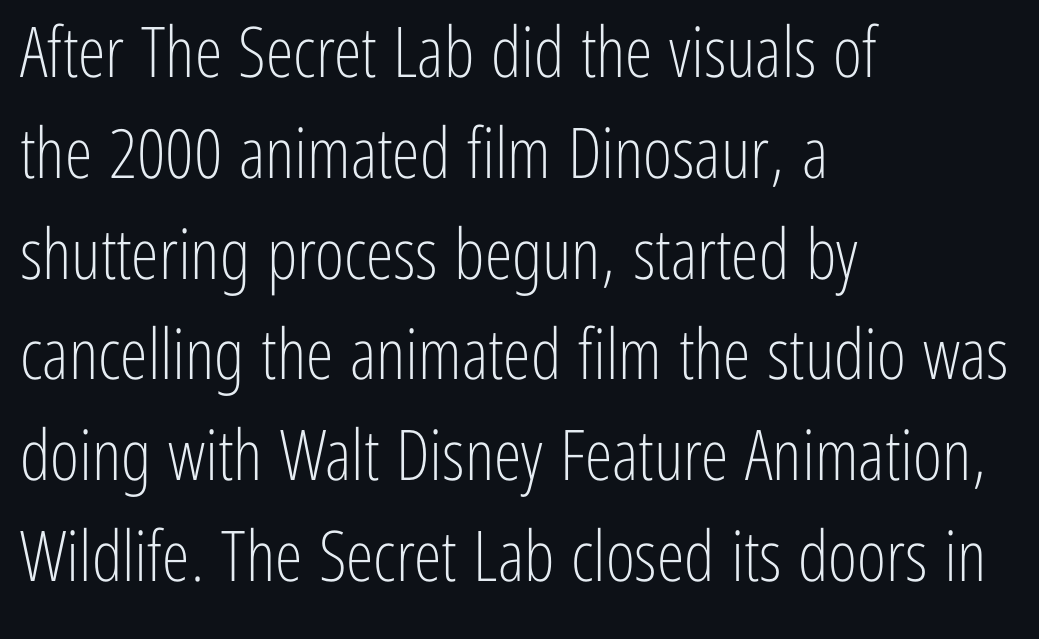
A typesetter would label this face a sans. The type sits square on the baseline with zero lean. Compared with typical body copy, the letter spacing here is the same. Compared with a centered layout, this one pins lines to the left instead. Spacing verdict: proportional, widths tailored to each character. Words float on clear page, feet unadorned.
